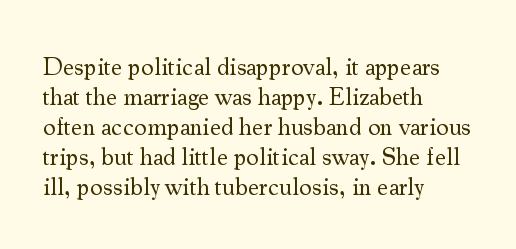
The image shows 25 px text type, upright; set left-aligned, line spacing 1.2x, normal letter spacing, not underlined.
